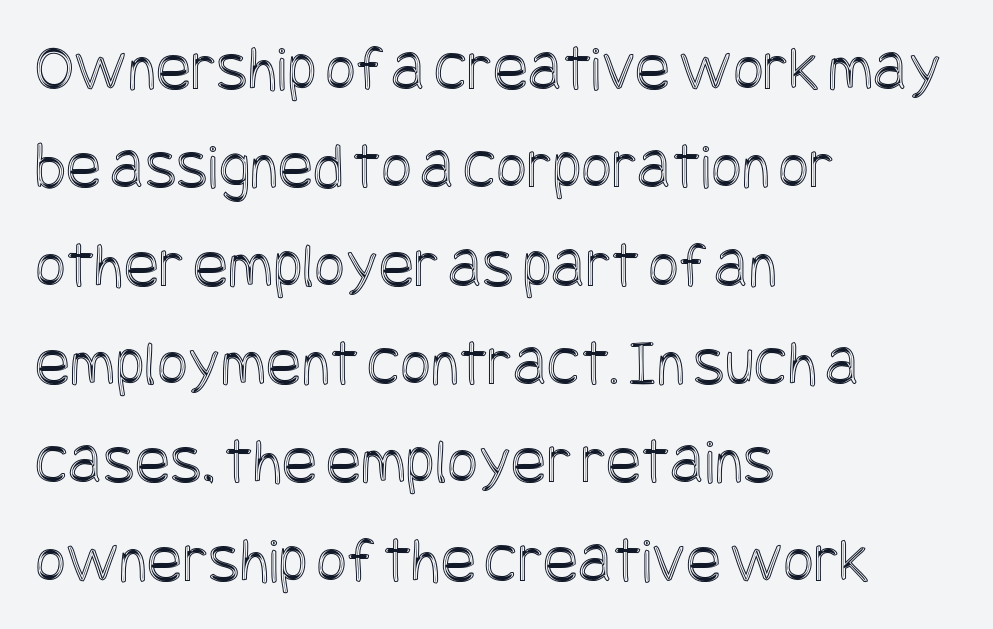
Q: Is the text italic (slanted)? A: No, it is upright.
Q: Is the text underlined? A: No.
Q: How is the paragraph aligned? A: Left-aligned.
Q: Is the spacing between letters normal or unusually wide? A: Normal.
Q: Is the spacing between lines tight, normal or loose? A: Normal.
Q: Width (condensed, normal, or wide)? A: Condensed.
Q: x-height? A: Large.
